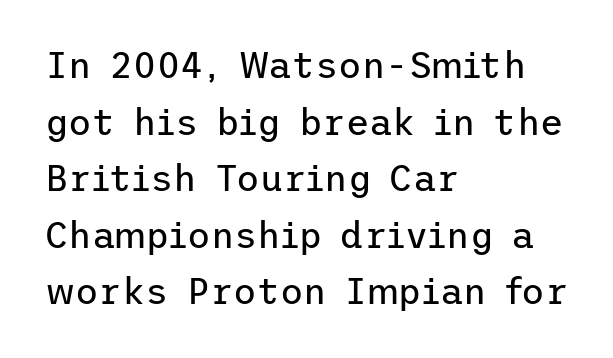
The image shows 36 px regular-weight sans-serif type, upright; set left-aligned, normal line spacing (1.57x), normal letter spacing, not underlined; low stroke contrast and a medium x-height.
